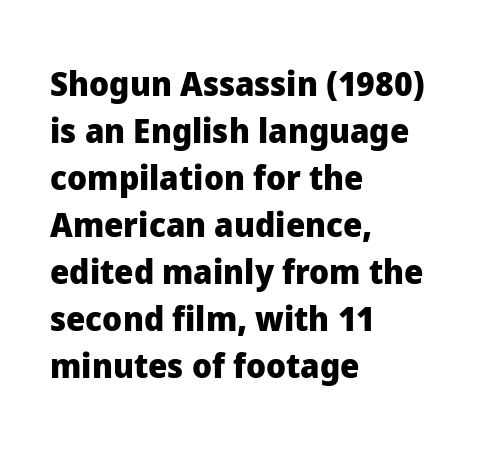
{"serif": "no", "italic": "no", "bold": "yes", "weight": "heavy", "width": "normal", "stroke_contrast": "low", "x_height": "medium", "monospaced": "no", "underline": "no", "align": "left", "line_spacing": "normal", "line_spacing_ratio": 1.38, "letter_spacing": "normal", "letter_spacing_em": 0.0, "glyph_px": 34}
